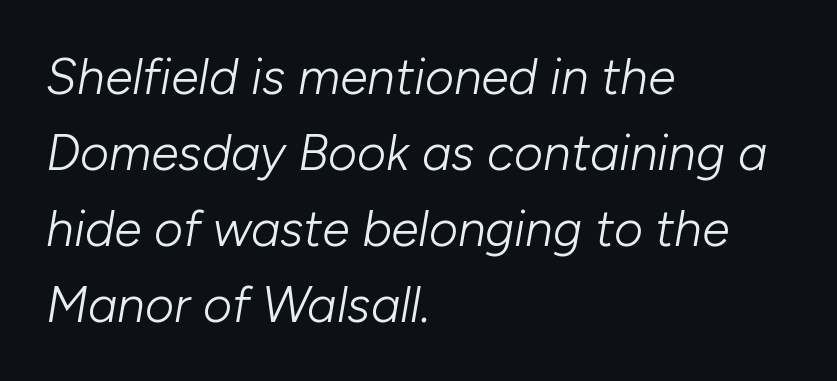
The image shows 50 px light type, italic (leaning right); set left-aligned, normal line spacing (1.52x), normal letter spacing, not underlined; low stroke contrast and a medium x-height.
